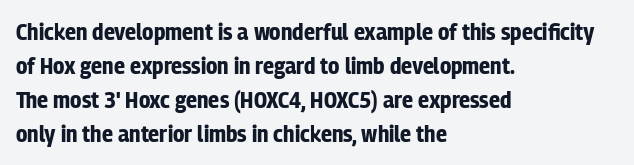
The passage shown stacks its lines at a standard gap. These lines keep a tight, regular rhythm from letter to letter. Descenders hang freely into open space. The sample has been set heavy, in full bold. Leftover space on each line is placed entirely after the last word. Nope, not italic — everything's standing straight.
